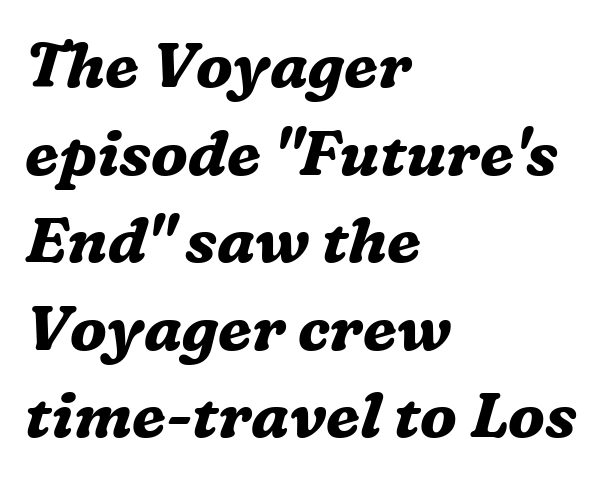
{"serif": "yes", "italic": "yes", "lean": "right", "slant_degrees": 16, "bold": "yes", "weight": "bold", "width": "normal", "stroke_contrast": "medium", "x_height": "medium", "monospaced": "no", "underline": "no", "align": "left", "line_spacing": "normal", "line_spacing_ratio": 1.39, "letter_spacing": "normal", "letter_spacing_em": 0.0, "glyph_px": 63}
